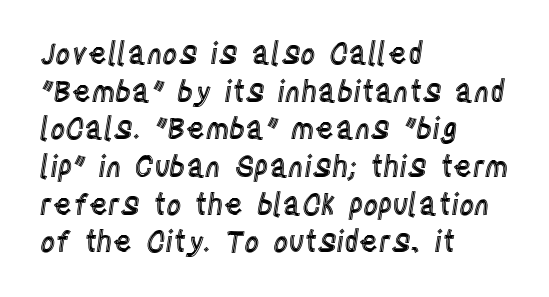
The image shows 29 px condensed type; set left-aligned, normal line spacing (1.3x), normal letter spacing, not underlined; a large x-height.
